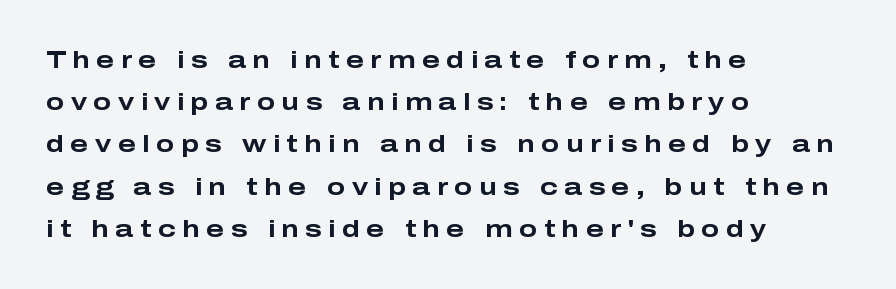
The image shows 24 px bold type, upright; set left-aligned, line spacing 1.76x, unusually wide letter spacing (+0.27 em), not underlined.
